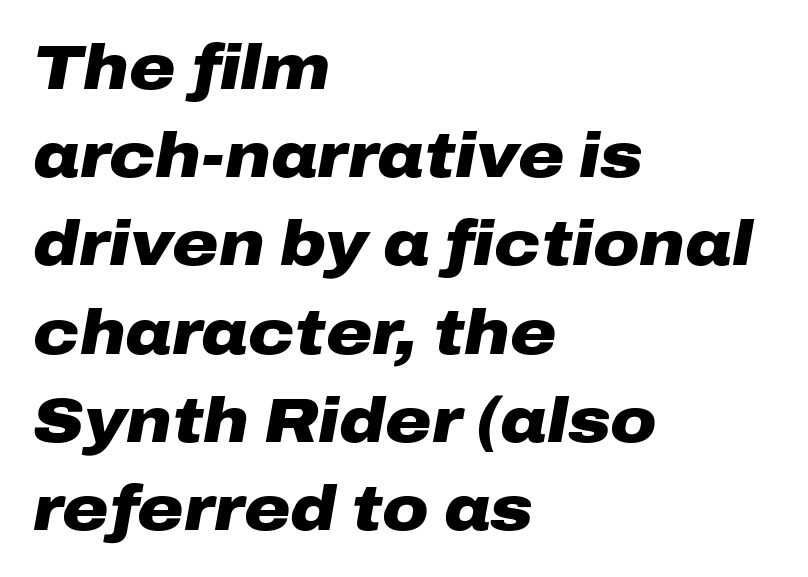
Q: Is the text bold? A: Yes.
Q: Is the text italic (slanted)? A: Yes, it leans right by about 10 degrees.
Q: Is the text underlined? A: No.
Q: How is the paragraph aligned? A: Left-aligned.
Q: Is the spacing between letters normal or unusually wide? A: Normal.
Q: Is the spacing between lines tight, normal or loose? A: Normal.
Q: Width (condensed, normal, or wide)? A: Wide.
Q: Stroke contrast? A: Low.
Q: x-height? A: Medium.
Q: Monospaced? A: No.
